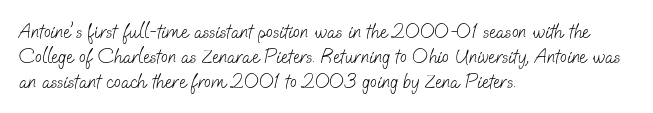
Q: Is the text bold? A: No.
Q: Is the text underlined? A: No.
Q: How is the paragraph aligned? A: Left-aligned.
Q: Is the spacing between letters normal or unusually wide? A: Normal.
Q: Is the spacing between lines tight, normal or loose? A: Normal.
